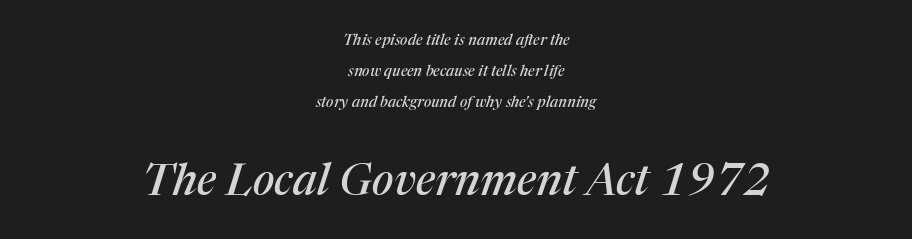
{"serif": "yes", "italic": "yes", "lean": "right", "slant_degrees": 17, "width": "normal", "stroke_contrast": "medium", "x_height": "medium", "monospaced": "no", "underline": "no", "align": "center", "line_spacing": "loose", "line_spacing_ratio": 2.06, "letter_spacing": "normal", "letter_spacing_em": 0.0, "larger_block": "second", "size_ratio": 2.93, "glyph_px": 44}
